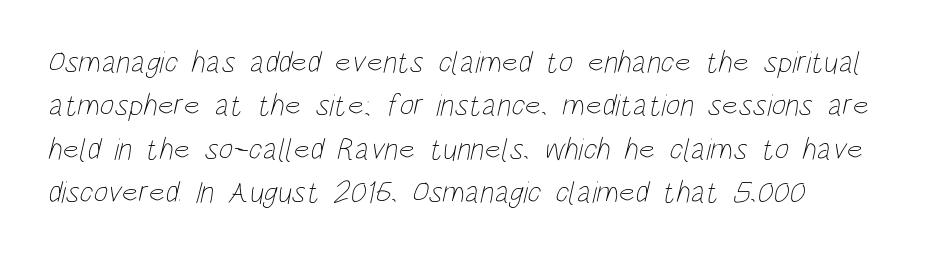
Q: Is the text bold? A: No.
Q: Is the text underlined? A: No.
Q: How is the paragraph aligned? A: Left-aligned.
Q: Is the spacing between letters normal or unusually wide? A: Normal.
Q: Is the spacing between lines tight, normal or loose? A: Normal.
Q: Width (condensed, normal, or wide)? A: Condensed.
Q: Stroke contrast? A: Low.
Q: x-height? A: Large.
Q: Monospaced? A: No.
